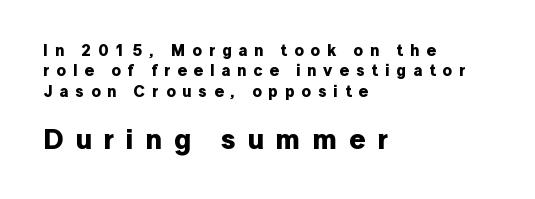
Rows of type keep a routine distance in the vertical direction. Horizontally, the lines are justified to the leading edge only. In terms of weight, the rendering is a true, heavy bold. Looks like regular typesetting: each glyph gets only the width it needs. This rendering widens character spacing well past its baseline value.
